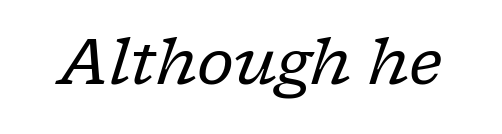
{"serif": "yes", "italic": "yes", "lean": "right", "slant_degrees": 17, "bold": "no", "weight": "regular", "width": "normal", "stroke_contrast": "low", "x_height": "medium", "monospaced": "no", "underline": "no", "letter_spacing": "normal", "letter_spacing_em": 0.0, "glyph_px": 63}
